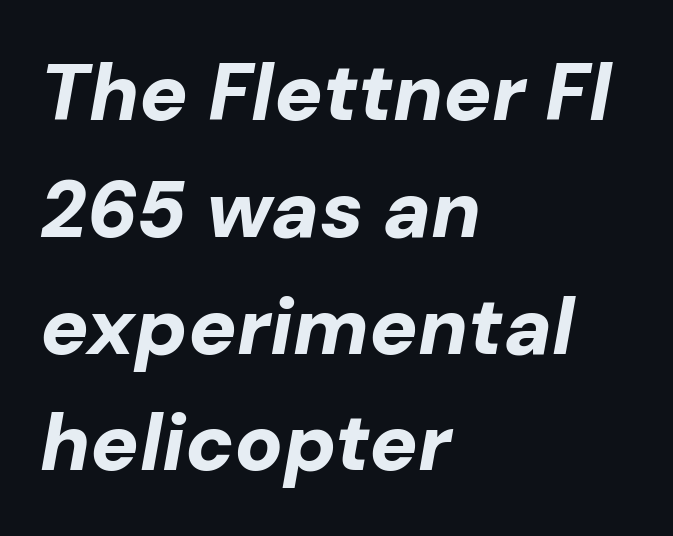
{"italic": "yes", "lean": "right", "slant_degrees": 10, "bold": "yes", "weight": "bold", "width": "normal", "stroke_contrast": "low", "x_height": "medium", "monospaced": "no", "underline": "no", "align": "left", "line_spacing": "normal", "line_spacing_ratio": 1.46, "letter_spacing": "normal", "letter_spacing_em": 0.0, "glyph_px": 80}
